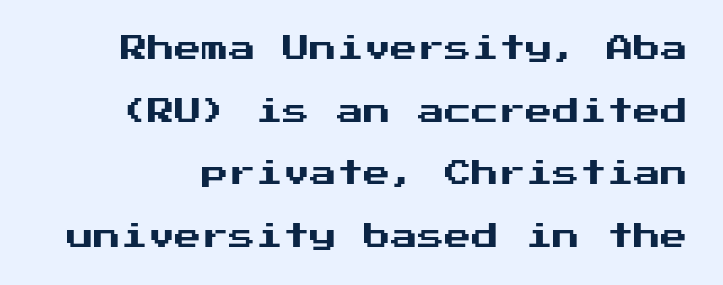
{"italic": "no", "underline": "no", "line_spacing": "loose", "line_spacing_ratio": 2.32, "letter_spacing": "normal", "letter_spacing_em": 0.0, "glyph_px": 27}
